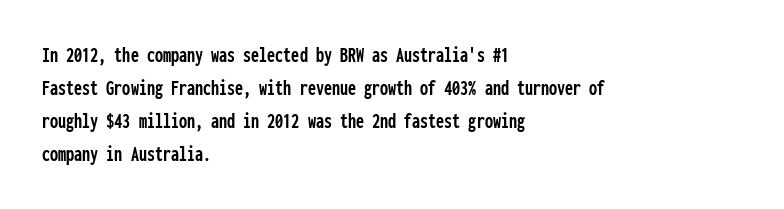
Q: Is the text italic (slanted)? A: No, it is upright.
Q: Is the text underlined? A: No.
Q: How is the paragraph aligned? A: Left-aligned.
Q: Is the spacing between letters normal or unusually wide? A: Normal.
Q: Is the spacing between lines tight, normal or loose? A: Normal.
